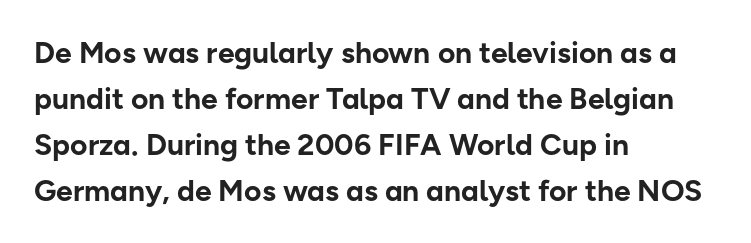
Q: Is the text bold? A: Yes.
Q: Is the text italic (slanted)? A: No, it is upright.
Q: Is the typeface a serif or a sans-serif typeface? A: Sans-serif.
Q: Is the text underlined? A: No.
Q: How is the paragraph aligned? A: Left-aligned.
Q: Is the spacing between letters normal or unusually wide? A: Normal.
Q: Is the spacing between lines tight, normal or loose? A: Normal.
Q: Width (condensed, normal, or wide)? A: Normal.
Q: Stroke contrast? A: Low.
Q: x-height? A: Medium.
Q: Monospaced? A: No.
